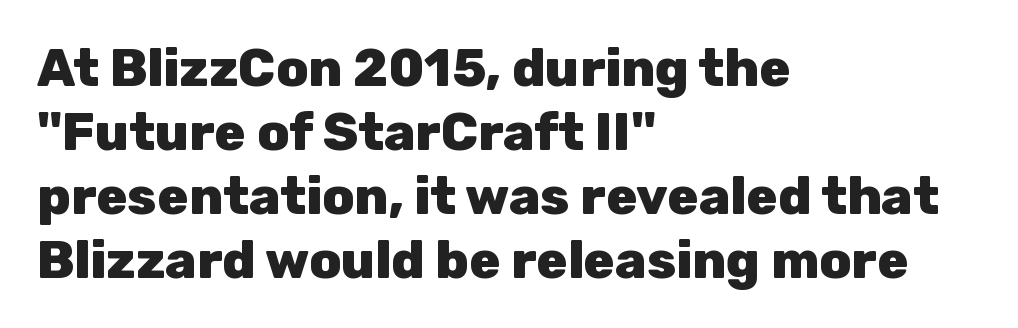
The passage shown is typed in a proportional face where columns would drift. The letterforms sit shoulder to shoulder at normal distance. Check under the words: just untouched page. The font family rendered here belongs to the sans-serif group.
